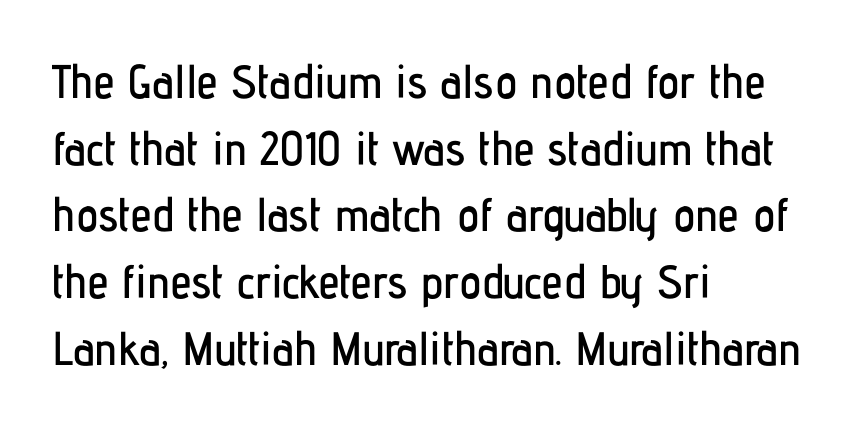
{"serif": "no", "italic": "no", "width": "condensed", "stroke_contrast": "low", "x_height": "medium", "monospaced": "no", "underline": "no", "align": "left", "line_spacing": "normal", "line_spacing_ratio": 1.42, "letter_spacing": "normal", "letter_spacing_em": 0.0, "glyph_px": 47}
